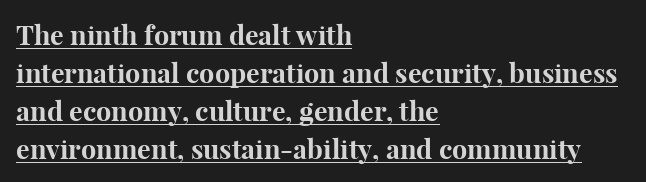
A typesetter would call this leading conventional body-copy spacing. Does a line run under the words? Yes, clearly. The font is running at its bold setting. In terms of posture, this sample is upright. This rendering leaves character spacing at its baseline value.
